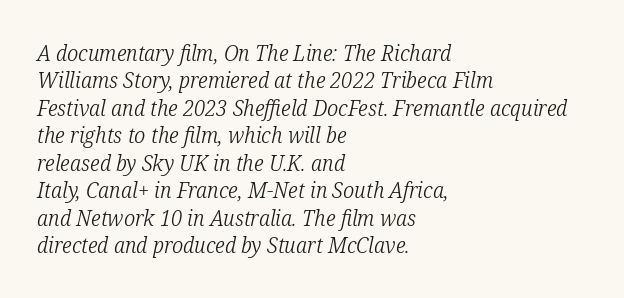
Honestly, the letter spacing is just normal — you wouldn't notice it. Caption: multi-line text, flush left, ragged right. Nobody drew a line under any word here. Successive baselines arrive at the customary interval.
